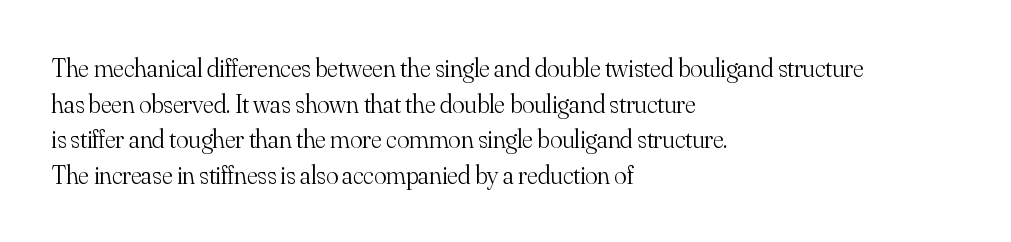
{"italic": "no", "bold": "no", "underline": "no", "align": "left", "line_spacing": "normal", "line_spacing_ratio": 1.37, "letter_spacing": "normal", "letter_spacing_em": 0.0, "glyph_px": 26}
